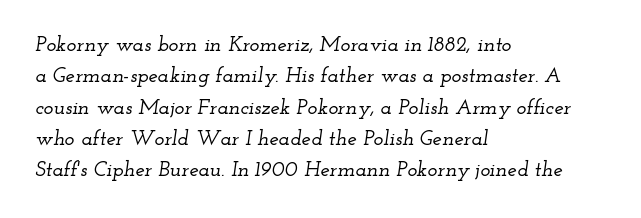
In terms of letterspacing, this is plain default setting. Would a proofreader flag this as italicized? Yes. The paragraph has a hard left edge and a soft right edge. Line spacing here is normal. Descenders are the only things crossing below the line.
